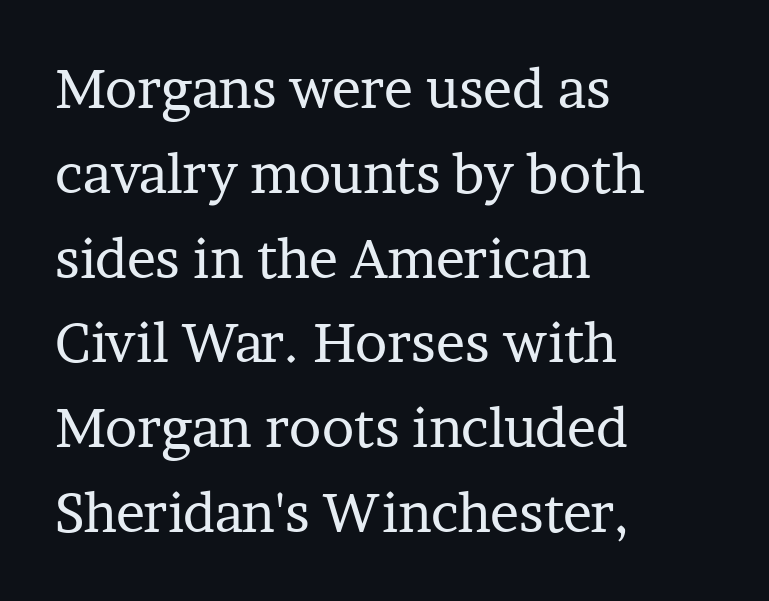
Q: Is the text bold? A: No.
Q: Is the text italic (slanted)? A: No, it is upright.
Q: Is the typeface a serif or a sans-serif typeface? A: Serif.
Q: Is the text underlined? A: No.
Q: How is the paragraph aligned? A: Left-aligned.
Q: Is the spacing between letters normal or unusually wide? A: Normal.
Q: Is the spacing between lines tight, normal or loose? A: Normal.
Q: Width (condensed, normal, or wide)? A: Normal.
Q: Stroke contrast? A: Low.
Q: x-height? A: Medium.
Q: Monospaced? A: No.
